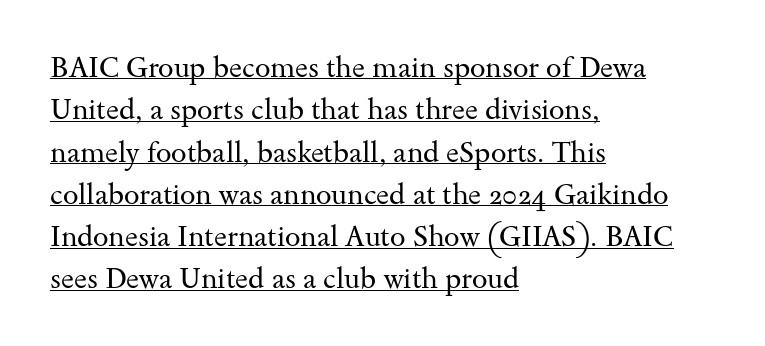
Decoration check: the copy is underlined. Here the designer chose a conventional face with non-uniform glyph widths. The line-height multiplier appears to be the usual default. Designer's note — italics off, roman on. The passage is arranged the way most books set body copy — flush left.
